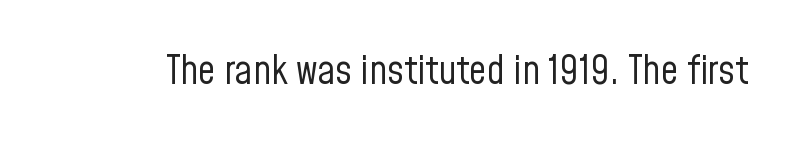
The image shows 39 px regular-weight, condensed sans-serif type, upright; set normal letter spacing, not underlined; low stroke contrast and a medium x-height.
